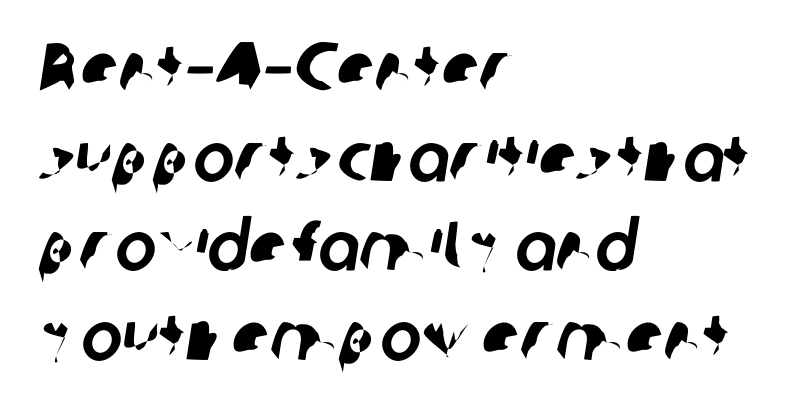
Q: Is the typeface a serif or a sans-serif typeface? A: Sans-serif.
Q: Is the text underlined? A: No.
Q: How is the paragraph aligned? A: Left-aligned.
Q: Is the spacing between letters normal or unusually wide? A: Normal.
Q: Is the spacing between lines tight, normal or loose? A: Normal.
Q: Width (condensed, normal, or wide)? A: Normal.
Q: Stroke contrast? A: Low.
Q: x-height? A: Medium.
Q: Monospaced? A: No.
